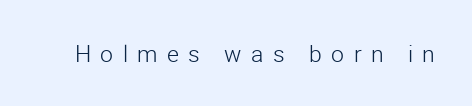
Vertical strokes here are truly vertical. The font sits on the lighter half of the weight spectrum, regular included. No word sits above an underline. Someone cranked the tracking dial way up on this one.
